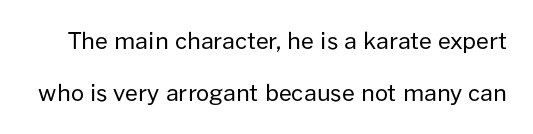
Q: Is the text bold? A: No.
Q: Is the text italic (slanted)? A: No, it is upright.
Q: Is the text underlined? A: No.
Q: Is the spacing between letters normal or unusually wide? A: Normal.
Q: Is the spacing between lines tight, normal or loose? A: Loose.
